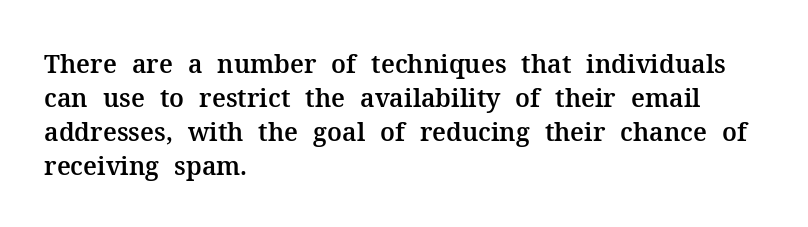
The image shows 25 px text type, upright; set left-aligned, normal line spacing (1.36x), normal letter spacing, not underlined.
